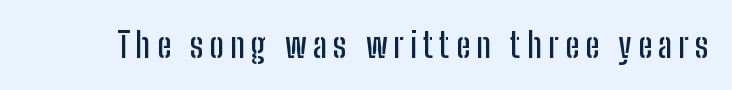
Q: Is the text italic (slanted)? A: No, it is upright.
Q: Is the typeface a serif or a sans-serif typeface? A: Sans-serif.
Q: Is the text underlined? A: No.
Q: Width (condensed, normal, or wide)? A: Condensed.
Q: Stroke contrast? A: Low.
Q: x-height? A: Medium.
Q: Monospaced? A: No.
